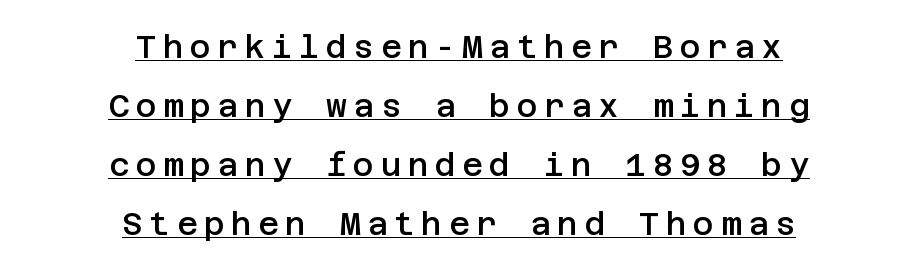
Q: Is the text bold? A: Semi-bold.
Q: Is the text italic (slanted)? A: No, it is upright.
Q: Is the typeface a serif or a sans-serif typeface? A: Sans-serif.
Q: Is the text underlined? A: Yes.
Q: How is the paragraph aligned? A: Centered.
Q: Is the spacing between letters normal or unusually wide? A: Unusually wide.
Q: Width (condensed, normal, or wide)? A: Normal.
Q: Stroke contrast? A: Low.
Q: x-height? A: Large.
